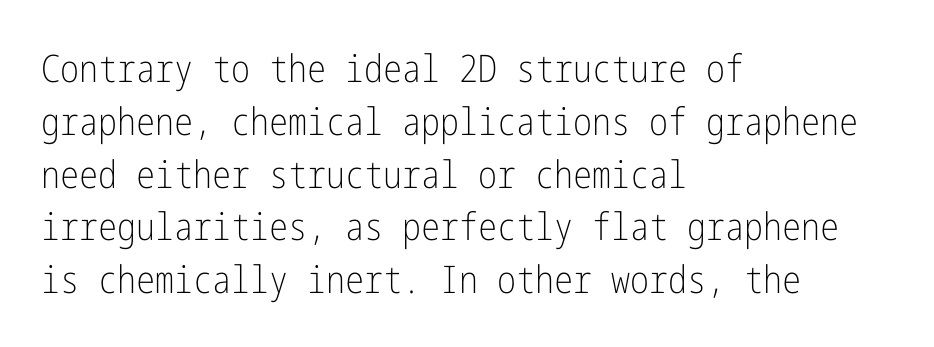
{"serif": "no", "italic": "no", "bold": "no", "weight": "light", "width": "condensed", "stroke_contrast": "low", "x_height": "medium", "underline": "no", "align": "left", "line_spacing": "normal", "line_spacing_ratio": 1.39, "letter_spacing": "normal", "letter_spacing_em": 0.0, "glyph_px": 38}
